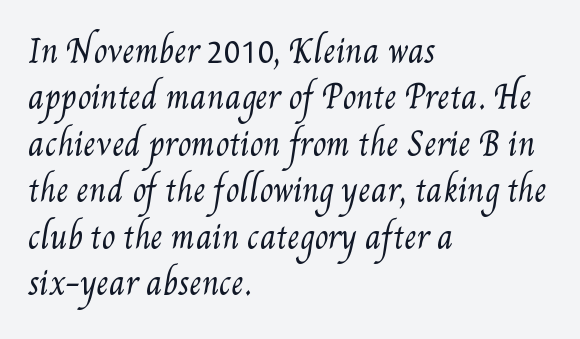
{"bold": "no", "weight": "regular", "width": "condensed", "stroke_contrast": "medium", "x_height": "small", "monospaced": "no", "underline": "no", "align": "left", "line_spacing": "normal", "line_spacing_ratio": 1.5, "letter_spacing": "normal", "letter_spacing_em": 0.0, "glyph_px": 31}
